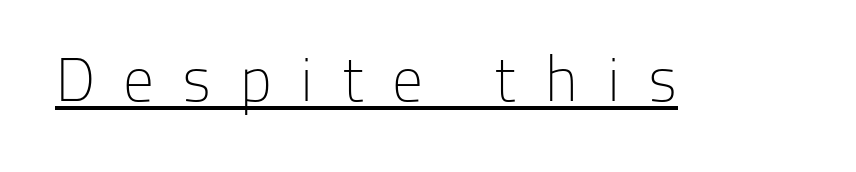
The image shows 61 px light sans-serif type, upright; set unusually wide letter spacing (+0.46 em), underlined; low stroke contrast and a medium x-height.
